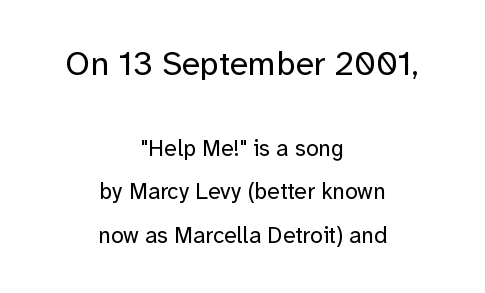
{"serif": "no", "italic": "no", "bold": "no", "weight": "regular", "width": "normal", "stroke_contrast": "low", "x_height": "medium", "monospaced": "no", "underline": "no", "align": "center", "line_spacing": "loose", "line_spacing_ratio": 1.9, "letter_spacing": "normal", "letter_spacing_em": 0.0, "larger_block": "first", "size_ratio": 1.48, "glyph_px": 34}
